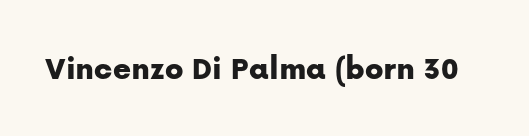
The image shows 34 px sans-serif type, upright; set normal letter spacing, not underlined; low stroke contrast and a medium x-height.
